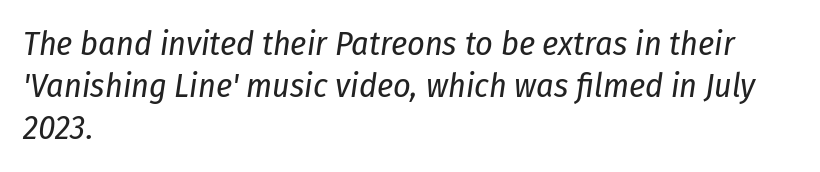
Q: Is the text bold? A: No.
Q: Is the text italic (slanted)? A: Yes, it leans right by about 8 degrees.
Q: Is the text underlined? A: No.
Q: How is the paragraph aligned? A: Left-aligned.
Q: Is the spacing between letters normal or unusually wide? A: Normal.
Q: Width (condensed, normal, or wide)? A: Condensed.
Q: Stroke contrast? A: Low.
Q: x-height? A: Medium.
Q: Monospaced? A: No.
